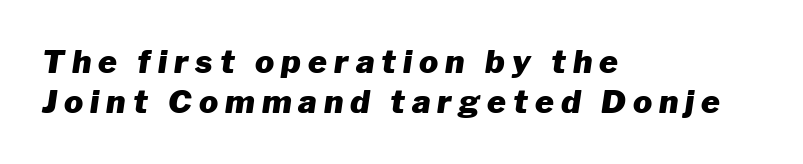
The image shows 32 px heavy type, italic (leaning right); set left-aligned, normal line spacing (1.26x), unusually wide letter spacing (+0.22 em), not underlined; low stroke contrast and a medium x-height.
